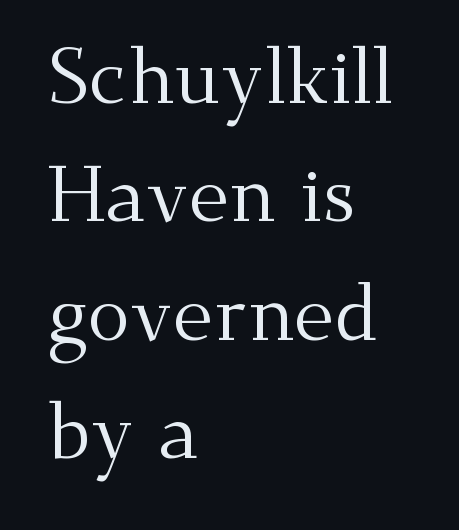
Each new line begins a customary step beneath the previous one. The strokes carry an ordinary text weight at most. The area under the type is left untouched. Left-aligned paragraph, ragged on the right. The letterforms sit shoulder to shoulder at normal distance.
